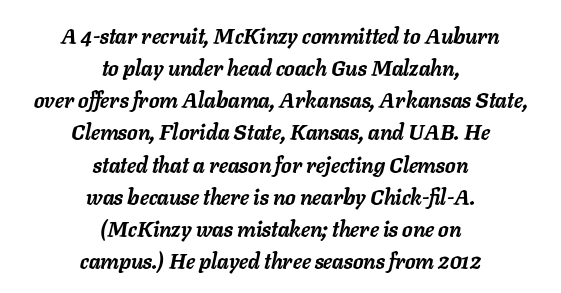
Q: Is the text bold? A: Yes.
Q: Is the text italic (slanted)? A: Yes, it leans right by about 11 degrees.
Q: Is the text underlined? A: No.
Q: How is the paragraph aligned? A: Centered.
Q: Is the spacing between letters normal or unusually wide? A: Normal.
Q: Is the spacing between lines tight, normal or loose? A: Normal.
